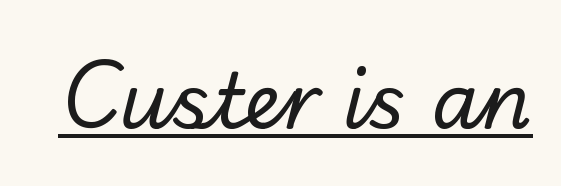
The rendering uses the underline text-decoration. The letters advance in unequal steps, a hallmark of proportional type. The typeface has the unassuming heft of standard copy or less. The type family on display is of the sans-serif kind. Glyph-to-glyph distance matches everyday printed text.
